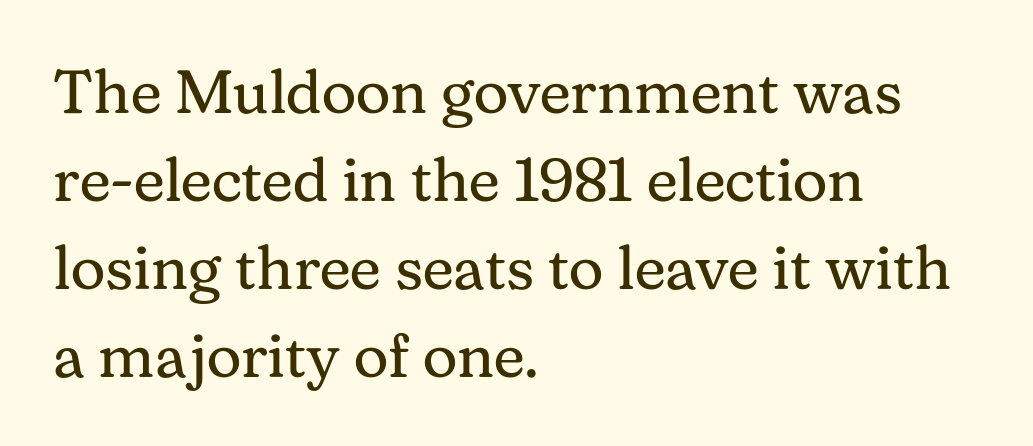
Q: Is the text bold? A: No.
Q: Is the text italic (slanted)? A: No, it is upright.
Q: Is the typeface a serif or a sans-serif typeface? A: Serif.
Q: Is the text underlined? A: No.
Q: How is the paragraph aligned? A: Left-aligned.
Q: Is the spacing between letters normal or unusually wide? A: Normal.
Q: Is the spacing between lines tight, normal or loose? A: Normal.
Q: Width (condensed, normal, or wide)? A: Normal.
Q: Stroke contrast? A: Medium.
Q: x-height? A: Medium.
Q: Monospaced? A: No.
